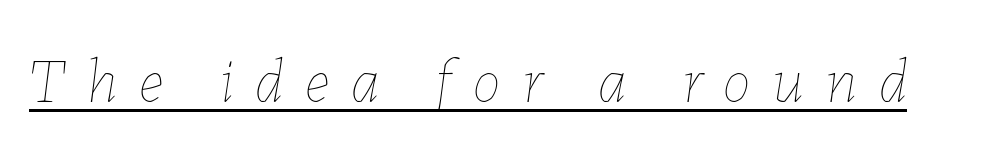
The image shows 63 px thin type, italic (leaning right); set unusually wide letter spacing (+0.35 em), underlined; low stroke contrast and a medium x-height.
